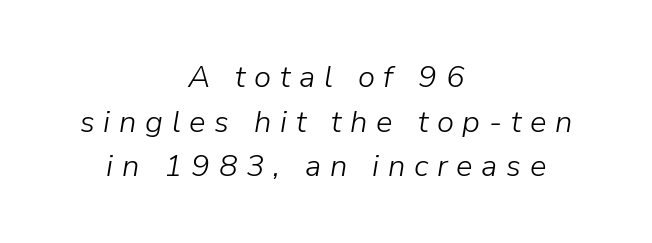
{"italic": "yes", "lean": "right", "slant_degrees": 9, "bold": "no", "weight": "light", "width": "normal", "stroke_contrast": "low", "x_height": "medium", "monospaced": "no", "underline": "no", "align": "center", "line_spacing": "normal", "line_spacing_ratio": 1.44, "letter_spacing": "wide", "letter_spacing_em": 0.28, "glyph_px": 31}
